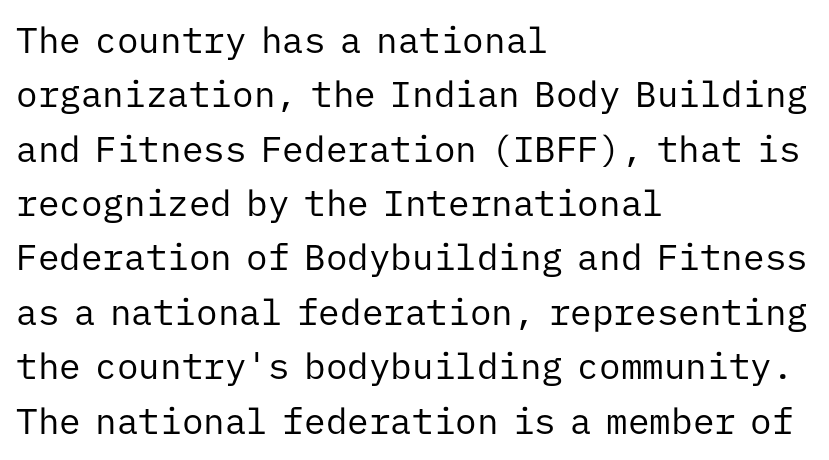
A quiet, ordinary-to-light weight characterises the typeface. Each letter, wide or thin by design, is forced into the same width here. Regarding leading, the lines here are spaced in the standard way. The baseline area is clear.
